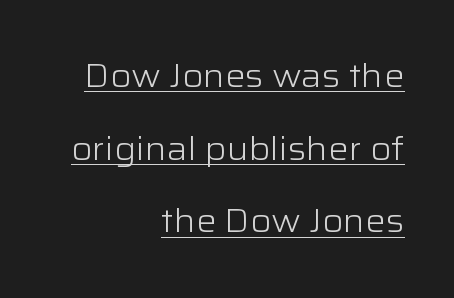
{"serif": "no", "italic": "no", "bold": "no", "weight": "light", "width": "wide", "stroke_contrast": "low", "x_height": "medium", "monospaced": "no", "underline": "yes", "align": "right", "line_spacing": "loose", "line_spacing_ratio": 2.27, "letter_spacing": "normal", "letter_spacing_em": 0.0, "glyph_px": 32}
